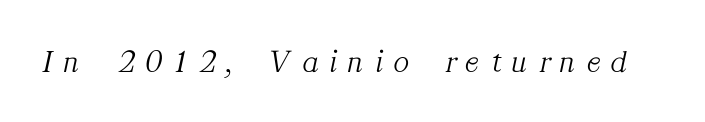
{"serif": "yes", "italic": "yes", "lean": "right", "slant_degrees": 12, "bold": "no", "weight": "light", "width": "normal", "stroke_contrast": "medium", "x_height": "medium", "monospaced": "no", "underline": "no", "letter_spacing": "wide", "letter_spacing_em": 0.35, "glyph_px": 32}
